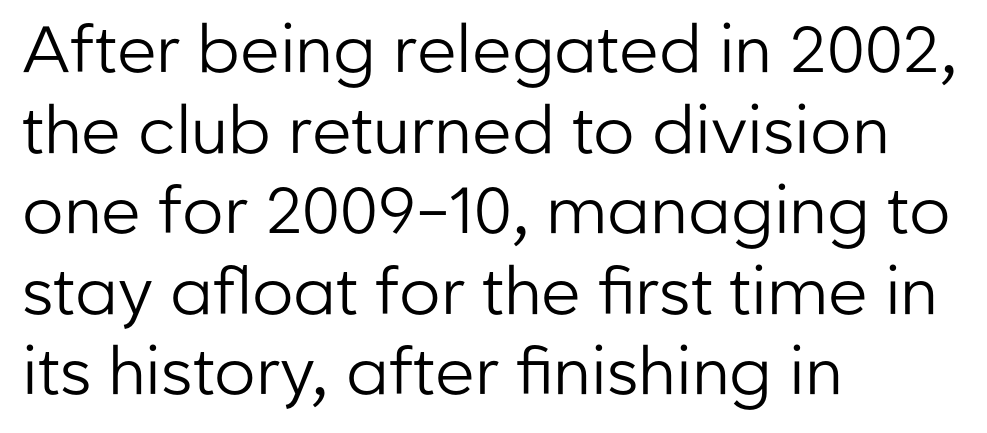
{"serif": "no", "italic": "no", "bold": "no", "weight": "regular", "width": "normal", "stroke_contrast": "low", "x_height": "medium", "monospaced": "no", "underline": "no", "align": "left", "line_spacing_ratio": 1.24, "letter_spacing": "normal", "letter_spacing_em": 0.0, "glyph_px": 65}
